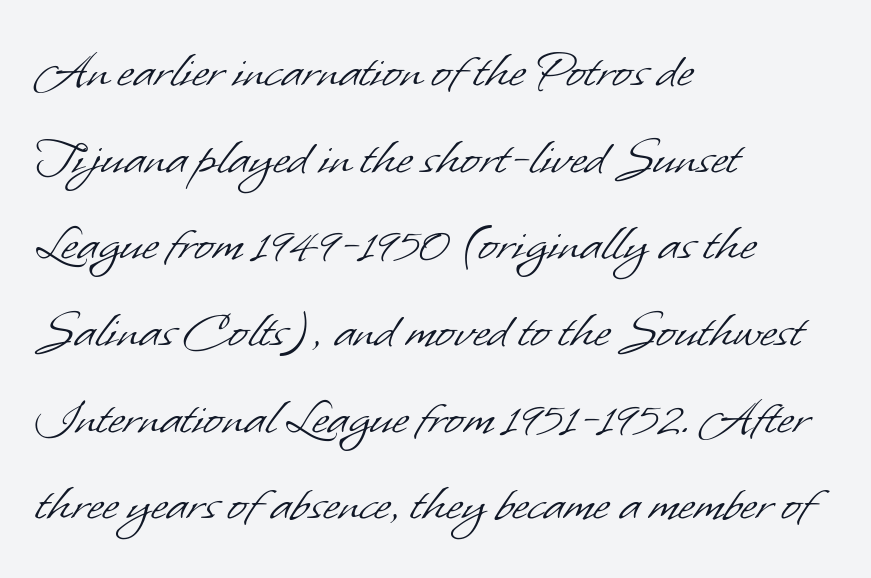
The image shows 57 px light sans-serif type; set left-aligned, normal line spacing (1.52x), normal letter spacing, not underlined; low stroke contrast and a small x-height.
